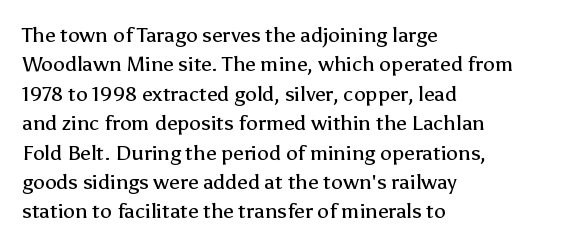
{"italic": "no", "bold": "no", "underline": "no", "align": "left", "line_spacing": "normal", "line_spacing_ratio": 1.4, "letter_spacing": "normal", "letter_spacing_em": 0.0, "glyph_px": 21}
